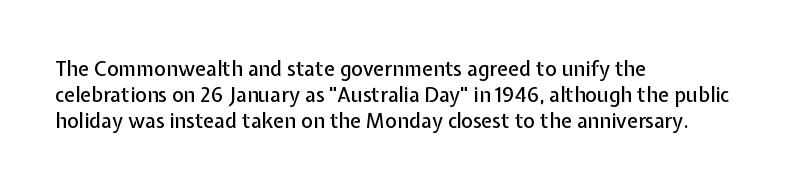
Q: Is the text italic (slanted)? A: No, it is upright.
Q: Is the text underlined? A: No.
Q: How is the paragraph aligned? A: Left-aligned.
Q: Is the spacing between letters normal or unusually wide? A: Normal.
Q: Is the spacing between lines tight, normal or loose? A: Normal.
